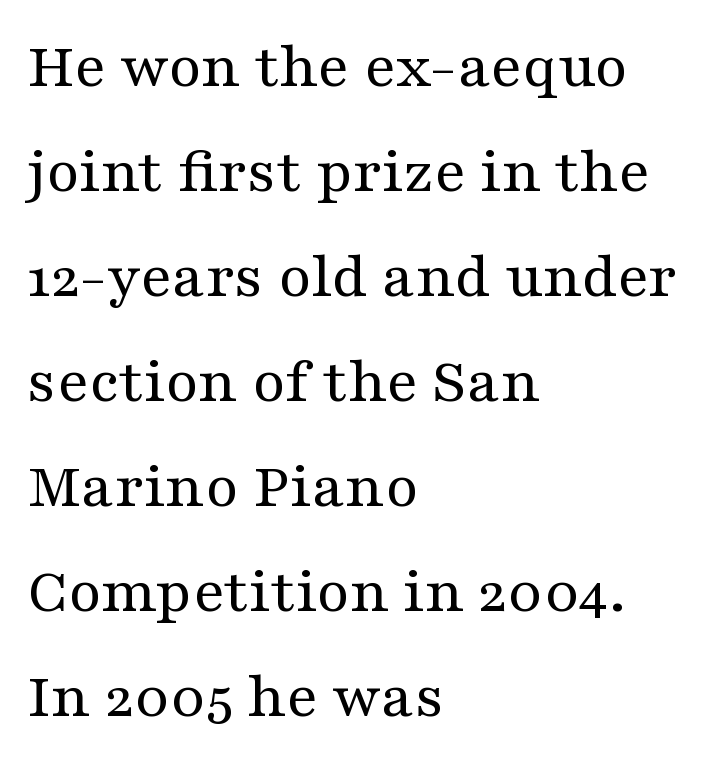
{"serif": "yes", "italic": "no", "bold": "no", "weight": "regular", "width": "wide", "stroke_contrast": "medium", "x_height": "medium", "monospaced": "no", "underline": "no", "align": "left", "line_spacing": "normal", "line_spacing_ratio": 1.59, "letter_spacing": "normal", "letter_spacing_em": 0.0, "glyph_px": 66}
